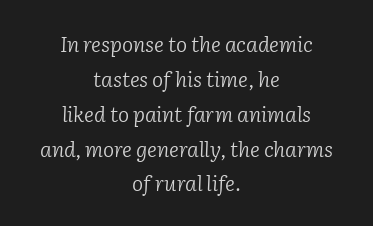
The image shows 21 px text type, italic (leaning right); set centered, normal line spacing (1.66x), normal letter spacing, not underlined.
